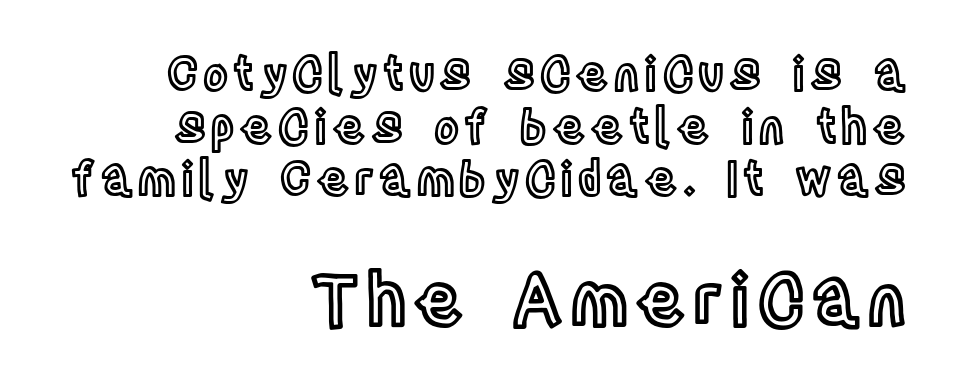
The image shows 71 px condensed type, upright; set right-aligned, tight line spacing (1.12x), not underlined; the second (bottom) block is 1.51x larger; a large x-height.
